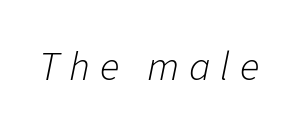
Q: Is the text bold? A: No.
Q: Is the text italic (slanted)? A: Yes, it leans right by about 11 degrees.
Q: Is the text underlined? A: No.
Q: Is the spacing between letters normal or unusually wide? A: Unusually wide.
Q: Width (condensed, normal, or wide)? A: Normal.
Q: Stroke contrast? A: Low.
Q: x-height? A: Medium.
Q: Monospaced? A: No.
